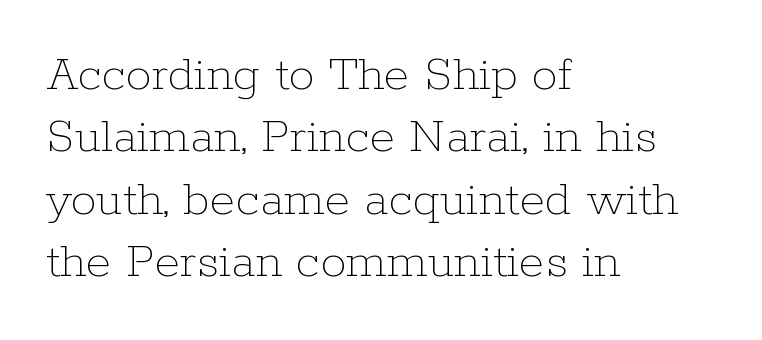
The image shows 52 px thin type, upright; set left-aligned, line spacing 1.2x, normal letter spacing, not underlined; low stroke contrast and a medium x-height.
